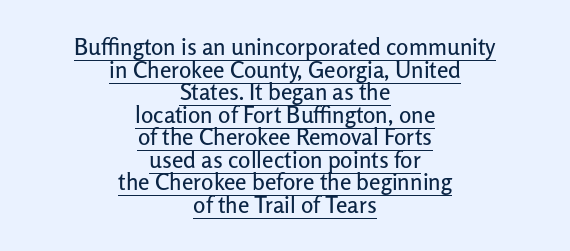
Ascenders rise straight up at ninety degrees. Every row of glyphs is offset so its center matches the block's center. Nothing unusual about the tracking: characters are spaced as the font intends. Underlined type.
